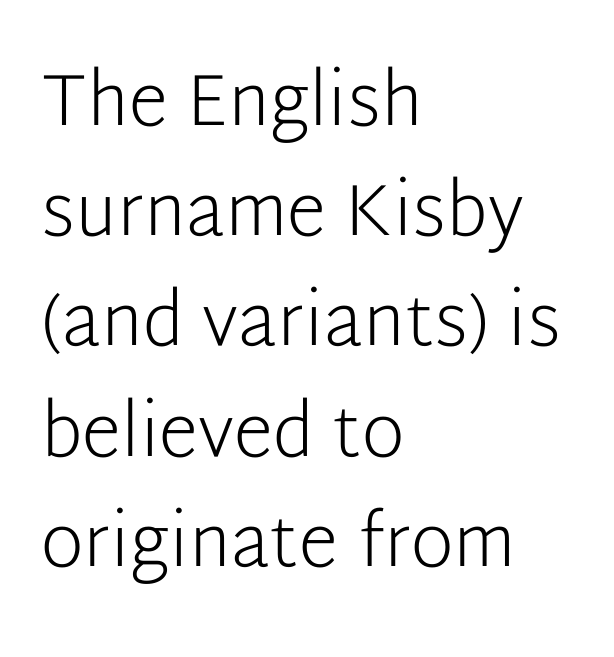
{"serif": "no", "italic": "no", "bold": "no", "weight": "light", "width": "normal", "stroke_contrast": "low", "x_height": "medium", "monospaced": "no", "underline": "no", "align": "left", "line_spacing": "normal", "line_spacing_ratio": 1.51, "letter_spacing": "normal", "letter_spacing_em": 0.0, "glyph_px": 73}
